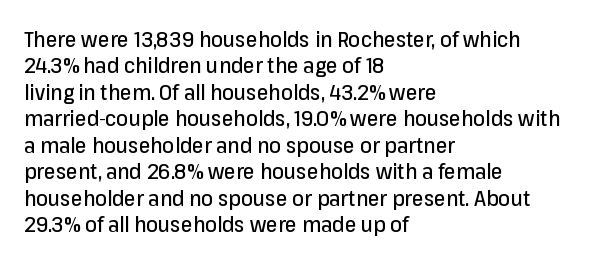
Is there much room between lines? A standard amount, neither cramped nor airy. The line texture is even and compact thanks to regular tracking. In terms of posture, this sample is upright. The paragraph has a hard left edge and a soft right edge. The strip under each line holds only bare page.
